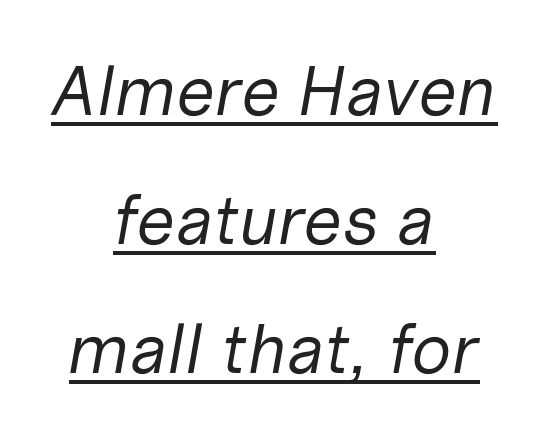
The image shows 70 px regular-weight type, italic (leaning right); set centered, line spacing 1.84x, normal letter spacing, underlined; low stroke contrast and a medium x-height.
